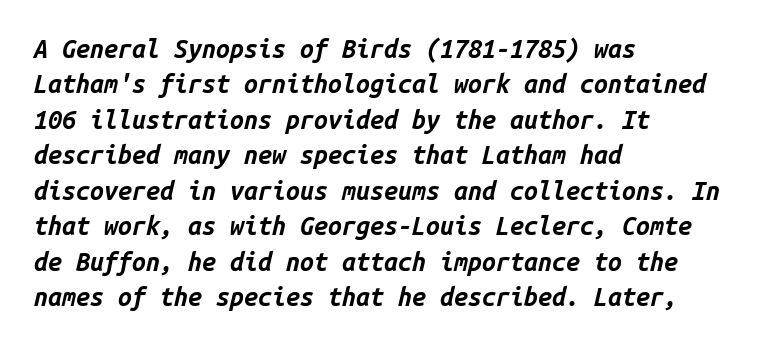
Caption: multi-line text, flush left, ragged right. The glyphs are unaccompanied by any horizontal stroke below them. Honestly, the row spacing looks completely unremarkable. Slanted lettering throughout. A full-strength bold gives these letters their thick strokes.
